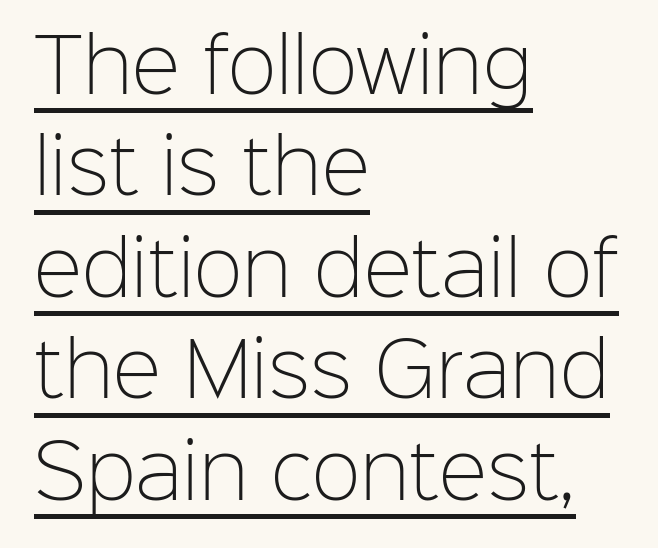
The image shows 73 px light sans-serif type, upright; set left-aligned, normal line spacing (1.39x), normal letter spacing, underlined; low stroke contrast and a medium x-height.
